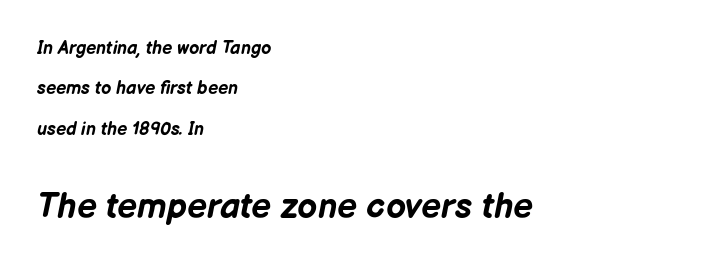
Q: Is the text bold? A: Yes.
Q: Is the text italic (slanted)? A: Yes, it leans right by about 12 degrees.
Q: Is the text underlined? A: No.
Q: How is the paragraph aligned? A: Left-aligned.
Q: Is the spacing between letters normal or unusually wide? A: Normal.
Q: Is the spacing between lines tight, normal or loose? A: Loose.
Q: Which block of text is set in a larger size, the first (top) or the second (bottom)? A: The second (bottom) one.
Q: Width (condensed, normal, or wide)? A: Normal.
Q: Stroke contrast? A: Low.
Q: x-height? A: Medium.
Q: Monospaced? A: No.
